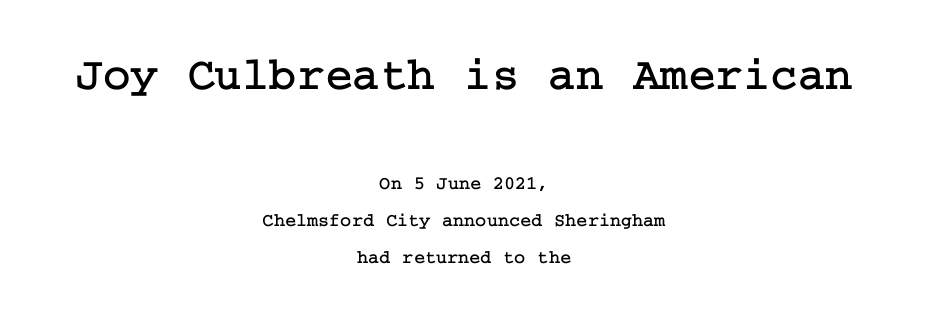
Q: Is the text italic (slanted)? A: No, it is upright.
Q: Is the typeface a serif or a sans-serif typeface? A: Serif.
Q: Is the text underlined? A: No.
Q: How is the paragraph aligned? A: Centered.
Q: Is the spacing between letters normal or unusually wide? A: Normal.
Q: Is the spacing between lines tight, normal or loose? A: Loose.
Q: Which block of text is set in a larger size, the first (top) or the second (bottom)? A: The first (top) one.
Q: Width (condensed, normal, or wide)? A: Normal.
Q: Stroke contrast? A: Low.
Q: x-height? A: Medium.
